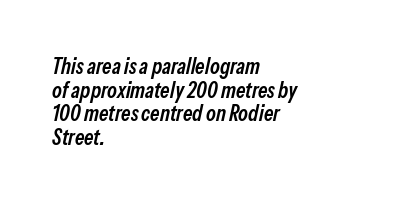
{"italic": "yes", "lean": "right", "slant_degrees": 13, "bold": "semi", "underline": "no", "align": "left", "line_spacing": "tight", "line_spacing_ratio": 1.07, "letter_spacing": "normal", "letter_spacing_em": 0.0, "glyph_px": 22}
